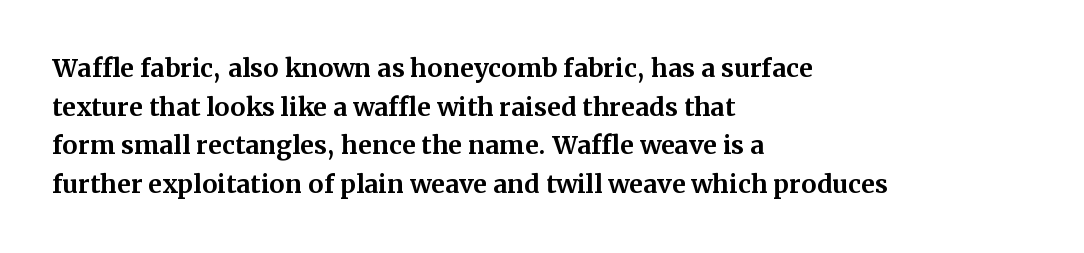
The image shows 25 px bold type, upright; set left-aligned, normal line spacing (1.55x), normal letter spacing, not underlined.
